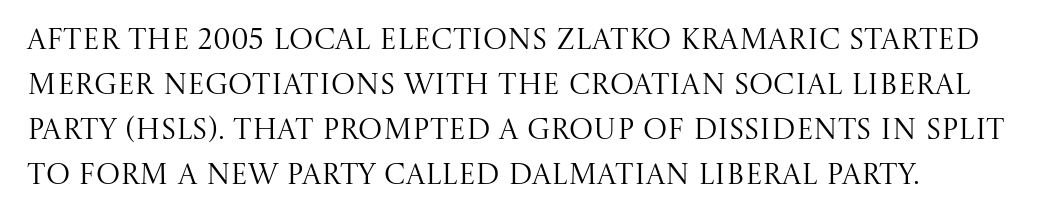
{"serif": "yes", "italic": "no", "bold": "no", "weight": "regular", "width": "normal", "stroke_contrast": "medium", "x_height": "large", "monospaced": "no", "underline": "no", "line_spacing": "normal", "line_spacing_ratio": 1.55, "letter_spacing": "normal", "letter_spacing_em": 0.0, "glyph_px": 29}
